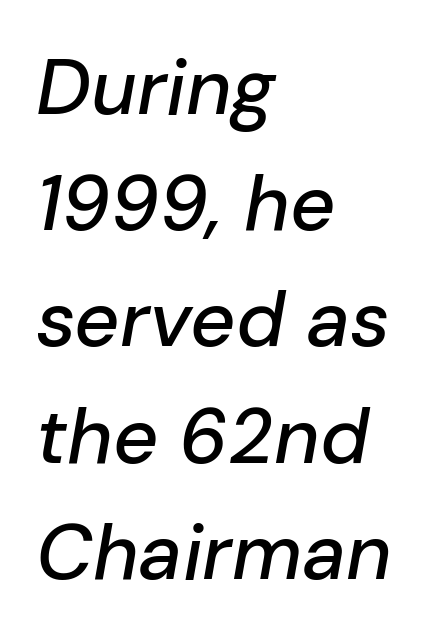
These lines are rendered in a variable-pitch font. A typesetter would mark this as italic. Regular leading. This rendering leaves character spacing at its baseline value. No word sits above an underline.
